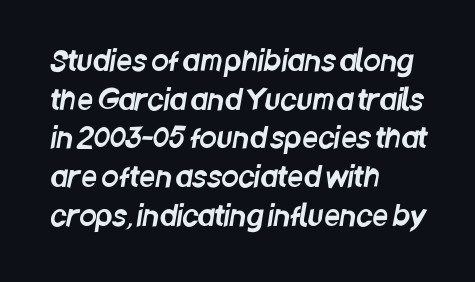
{"serif": "no", "width": "condensed", "stroke_contrast": "low", "x_height": "large", "monospaced": "no", "underline": "no", "align": "left", "line_spacing": "normal", "line_spacing_ratio": 1.38, "letter_spacing": "normal", "letter_spacing_em": 0.0, "glyph_px": 28}
